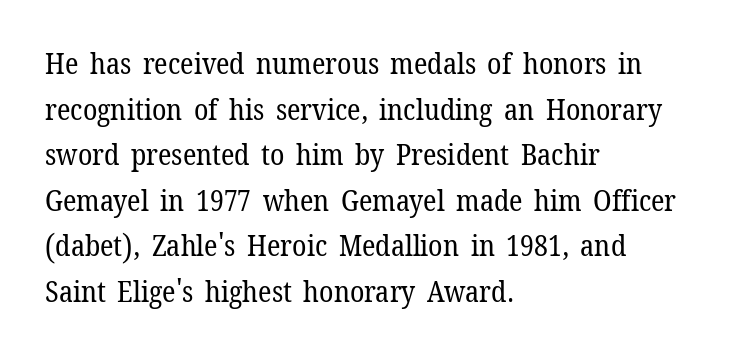
Q: Is the text bold? A: No.
Q: Is the text italic (slanted)? A: No, it is upright.
Q: Is the typeface a serif or a sans-serif typeface? A: Serif.
Q: Is the text underlined? A: No.
Q: How is the paragraph aligned? A: Left-aligned.
Q: Is the spacing between letters normal or unusually wide? A: Normal.
Q: Is the spacing between lines tight, normal or loose? A: Normal.
Q: Width (condensed, normal, or wide)? A: Normal.
Q: Stroke contrast? A: Low.
Q: x-height? A: Medium.
Q: Monospaced? A: No.
